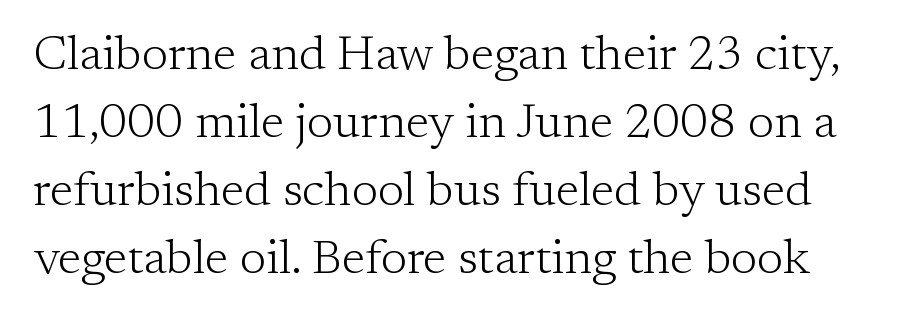
Stroke mass is kept to a normal reading level or below. Students, observe: this is what conventionally led text looks like. The zone under the glyphs is completely vacant. The gaps between neighbouring characters are ordinary and unremarkable.
